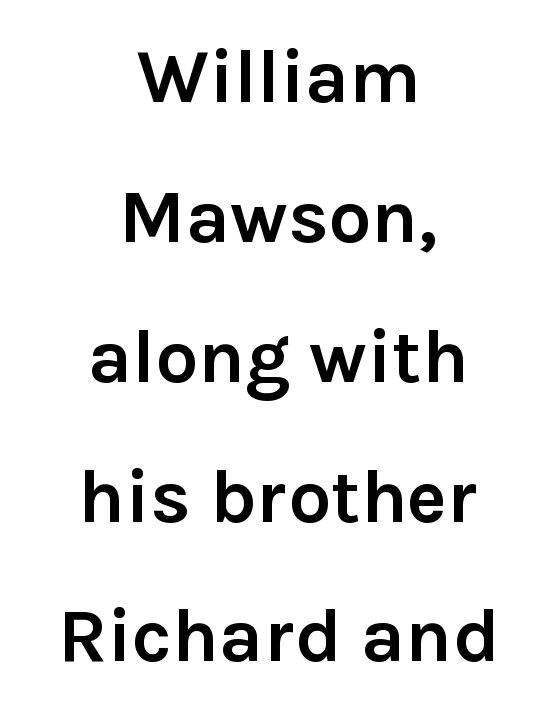
Q: Is the text bold? A: Yes.
Q: Is the text italic (slanted)? A: No, it is upright.
Q: Is the typeface a serif or a sans-serif typeface? A: Sans-serif.
Q: Is the text underlined? A: No.
Q: How is the paragraph aligned? A: Centered.
Q: Is the spacing between letters normal or unusually wide? A: Normal.
Q: Width (condensed, normal, or wide)? A: Normal.
Q: x-height? A: Medium.
Q: Monospaced? A: No.
